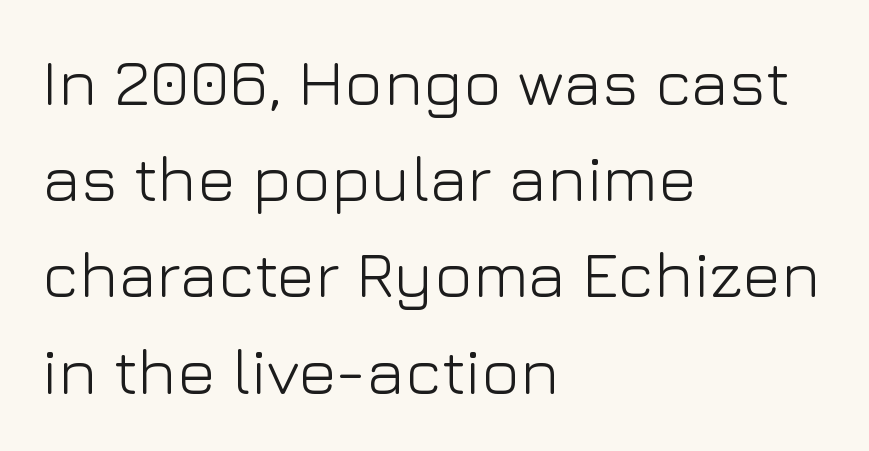
The image shows 65 px light sans-serif type, upright; set left-aligned, normal line spacing (1.48x), normal letter spacing, not underlined; low stroke contrast and a medium x-height.
